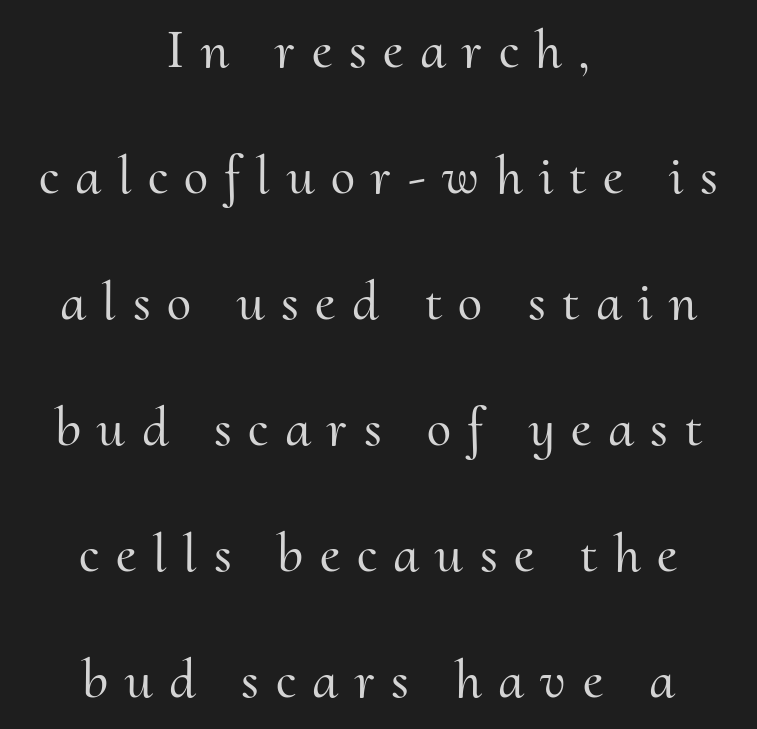
The image shows 55 px serif type, upright; set centered, loose line spacing (2.29x), unusually wide letter spacing (+0.3 em), not underlined; medium stroke contrast and a small x-height.
